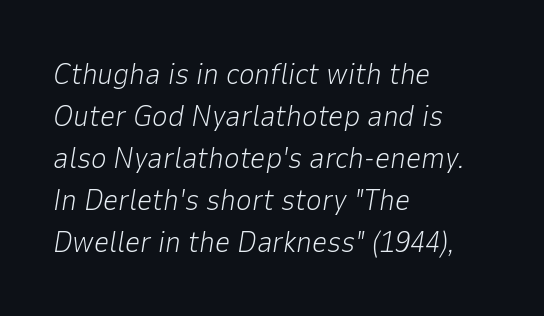
The image shows 30 px light type, italic (leaning right); set left-aligned, normal line spacing (1.4x), normal letter spacing, not underlined; low stroke contrast and a medium x-height.
